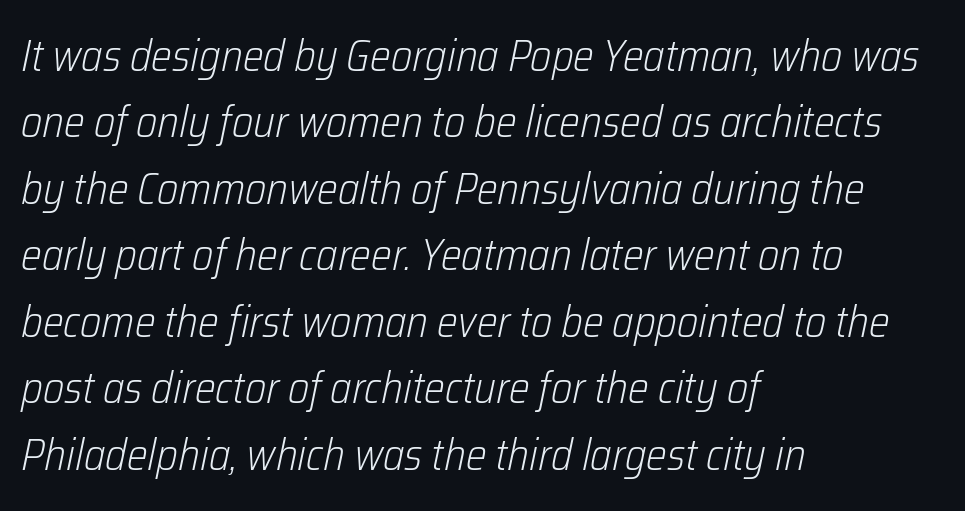
Q: Is the text bold? A: No.
Q: Is the text italic (slanted)? A: Yes, it leans right by about 12 degrees.
Q: Is the text underlined? A: No.
Q: How is the paragraph aligned? A: Left-aligned.
Q: Is the spacing between letters normal or unusually wide? A: Normal.
Q: Is the spacing between lines tight, normal or loose? A: Normal.
Q: Width (condensed, normal, or wide)? A: Condensed.
Q: Stroke contrast? A: Low.
Q: x-height? A: Medium.
Q: Monospaced? A: No.
